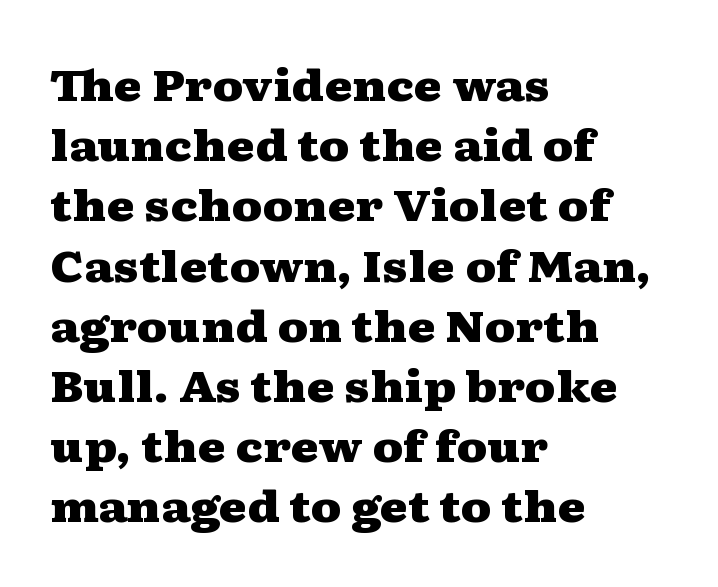
{"serif": "yes", "italic": "no", "bold": "yes", "weight": "heavy", "width": "wide", "stroke_contrast": "medium", "x_height": "medium", "monospaced": "no", "underline": "no", "align": "left", "line_spacing": "normal", "line_spacing_ratio": 1.4, "letter_spacing": "normal", "letter_spacing_em": 0.0, "glyph_px": 43}
